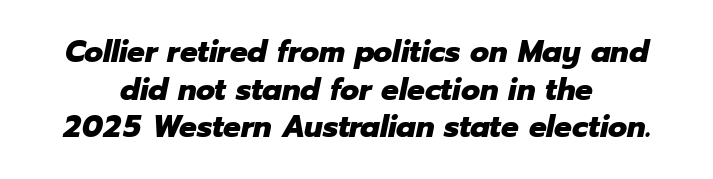
The baseline area is clear. Which margin do the lines hug? Neither — every line sits in the middle. Does the lettering tilt? It does — this is italic. Default kerning and tracking; the words read as compact shapes.
